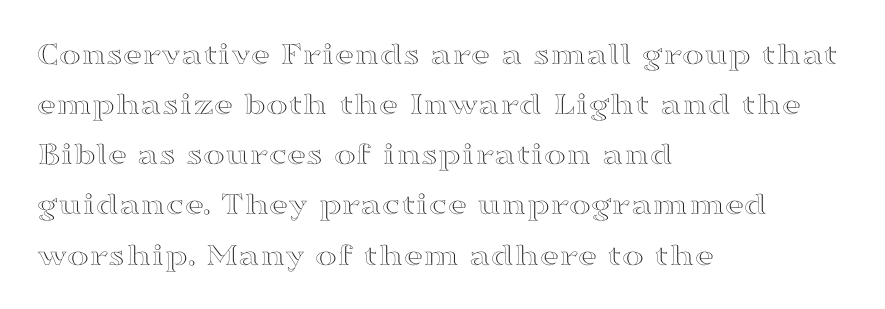
Q: Is the text italic (slanted)? A: No, it is upright.
Q: Is the text underlined? A: No.
Q: How is the paragraph aligned? A: Left-aligned.
Q: Is the spacing between letters normal or unusually wide? A: Normal.
Q: Is the spacing between lines tight, normal or loose? A: Normal.
Q: Width (condensed, normal, or wide)? A: Wide.
Q: x-height? A: Medium.
Q: Monospaced? A: No.
